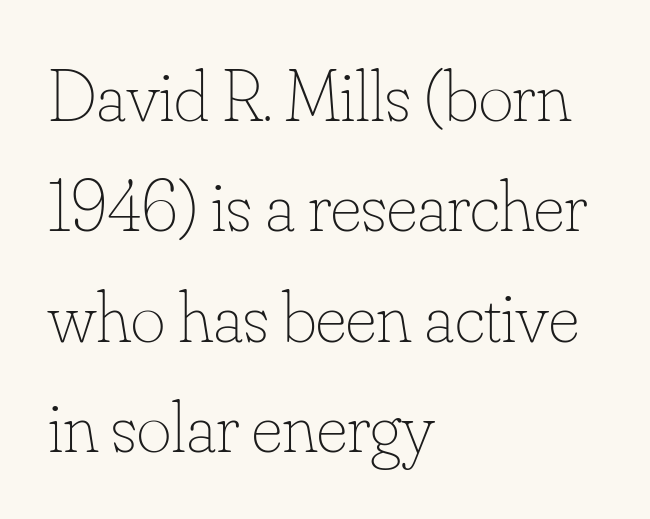
The lines are quadded left. Think of a printed novel: that variable character pitch is what you see here. The lettering stays uniformly vertical, giving the passage a roman look. If you measured baseline to baseline, you'd find a middling distance.
